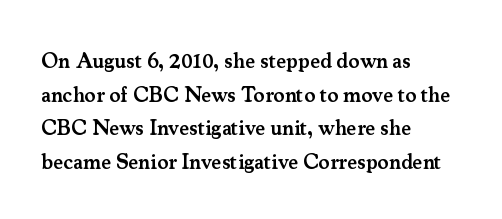
In terms of leading, this rendering sits right in the middle. These words are printed semibold, heavier than regular yet not bold. One-word summary of the alignment: left. Underline: absent.
